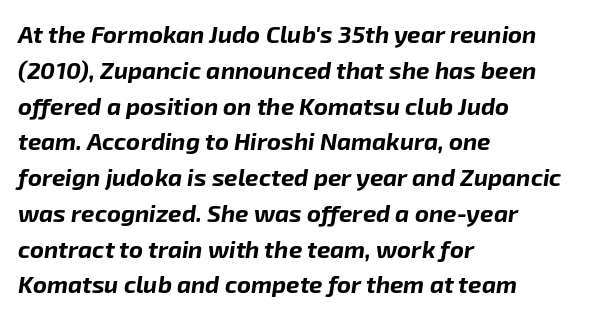
The image shows 24 px bold type, italic (leaning right); set left-aligned, normal line spacing (1.49x), normal letter spacing, not underlined.
